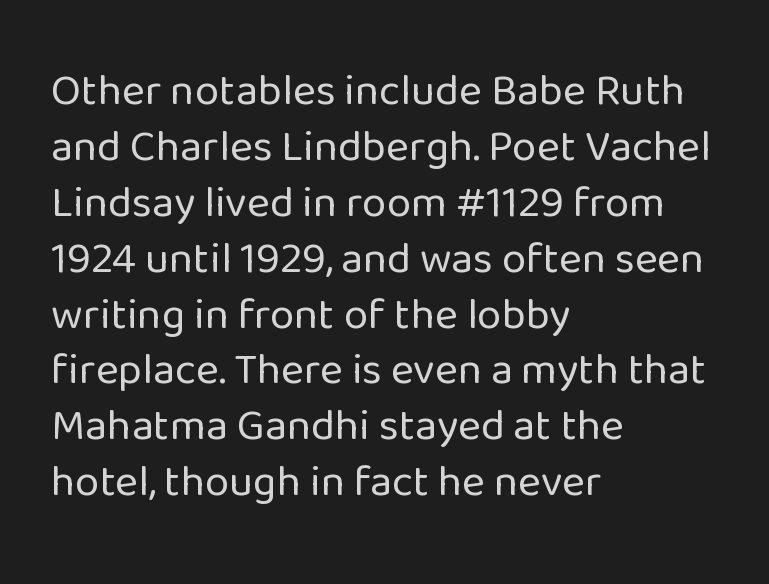
The image shows 44 px regular-weight sans-serif type, upright; set left-aligned, normal line spacing (1.27x), normal letter spacing, not underlined; low stroke contrast and a medium x-height.
